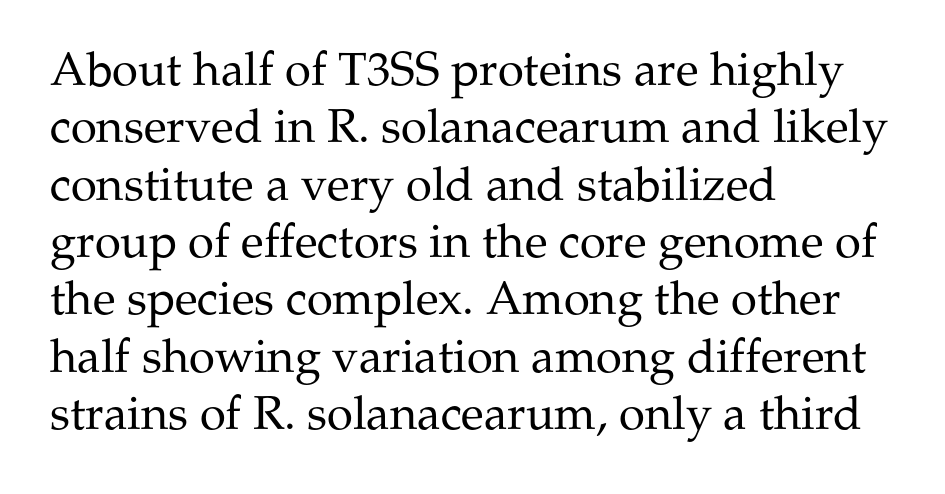
The image shows 47 px regular-weight serif type, upright; set left-aligned, line spacing 1.22x, normal letter spacing, not underlined; medium stroke contrast and a medium x-height.
